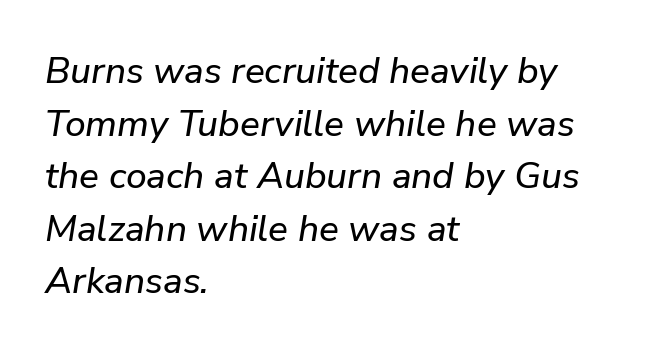
Letters rest on an invisible, unmarked baseline. The glyphs look as if they've been sheared to an angle. These lines are rendered in a variable-pitch font. If you drew a ruler down the left edge, every line would touch it. Tracking here is standard; glyphs follow each other at the usual distance.
